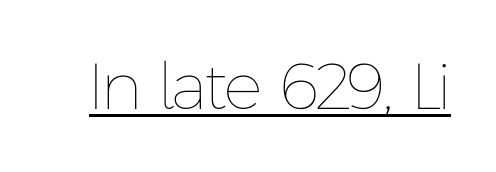
Look at the tracking — it's just the regular setting, nothing added. A continuous stroke trails under the words, as in a hyperlink. Italic: no, the glyphs are upright roman. Looks like regular typesetting: each glyph gets only the width it needs.
